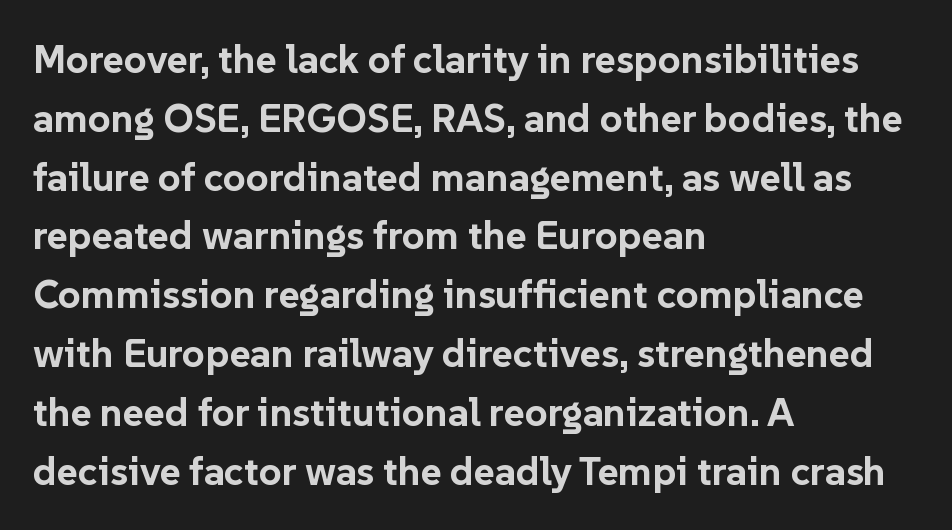
{"serif": "no", "italic": "no", "bold": "yes", "weight": "bold", "width": "normal", "stroke_contrast": "low", "x_height": "medium", "monospaced": "no", "underline": "no", "align": "left", "line_spacing": "normal", "line_spacing_ratio": 1.47, "letter_spacing": "normal", "letter_spacing_em": 0.0, "glyph_px": 40}
